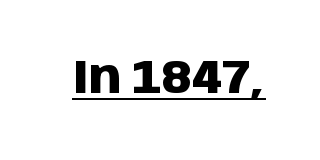
Stroke thickness is high; the sample reads as a true bold. The font family rendered here belongs to the sans-serif group. Unlike italic type, these characters show no tilt at all. Tracking value appears to be zero — textbook default spacing.
